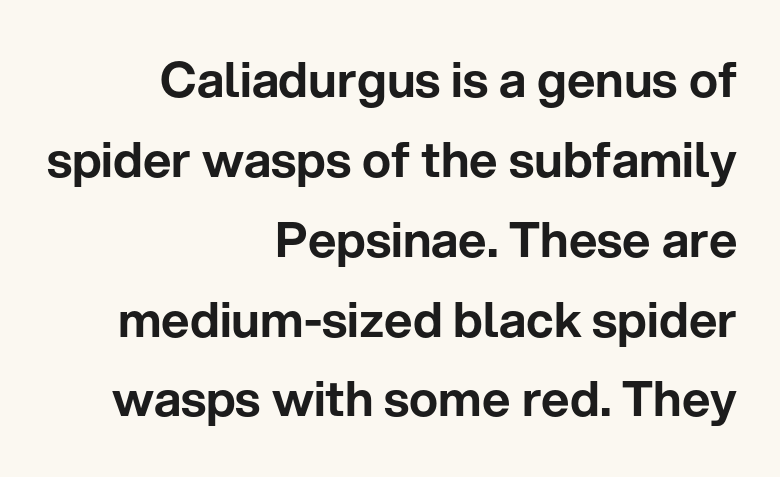
{"serif": "no", "italic": "no", "width": "normal", "stroke_contrast": "low", "x_height": "medium", "monospaced": "no", "underline": "no", "align": "right", "line_spacing": "normal", "line_spacing_ratio": 1.63, "letter_spacing": "normal", "letter_spacing_em": 0.0, "glyph_px": 49}
